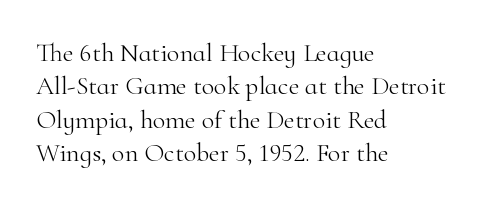
The image shows 26 px text type, upright; set left-aligned, normal line spacing (1.28x), normal letter spacing, not underlined.
